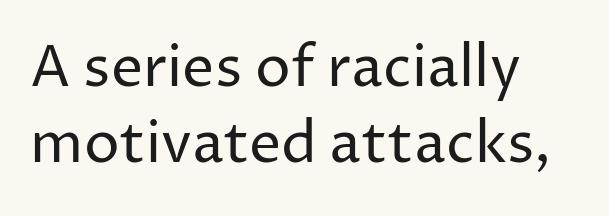
Q: Is the text bold? A: No.
Q: Is the text italic (slanted)? A: No, it is upright.
Q: Is the typeface a serif or a sans-serif typeface? A: Sans-serif.
Q: Is the text underlined? A: No.
Q: How is the paragraph aligned? A: Left-aligned.
Q: Is the spacing between letters normal or unusually wide? A: Normal.
Q: Is the spacing between lines tight, normal or loose? A: Normal.
Q: Width (condensed, normal, or wide)? A: Normal.
Q: Stroke contrast? A: Low.
Q: x-height? A: Medium.
Q: Monospaced? A: No.
